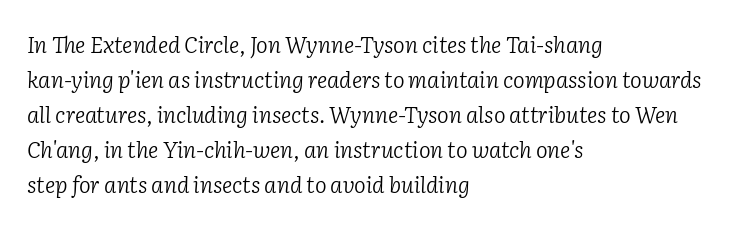
Compared with a typical body face, this is equally light or lighter still. Has an underline been added? It has not. Does the lettering tilt? It does — this is italic. The type is set solid horizontally, with unmodified tracking. The rendering uses a moderate line-height, typical for paragraphs. The rendering anchors every line to the left-hand side.
